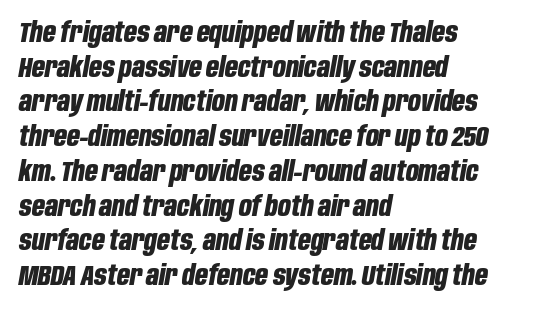
The image shows 28 px bold, condensed type, italic (leaning right); set left-aligned, line spacing 1.24x, normal letter spacing, not underlined; low stroke contrast and a large x-height.
